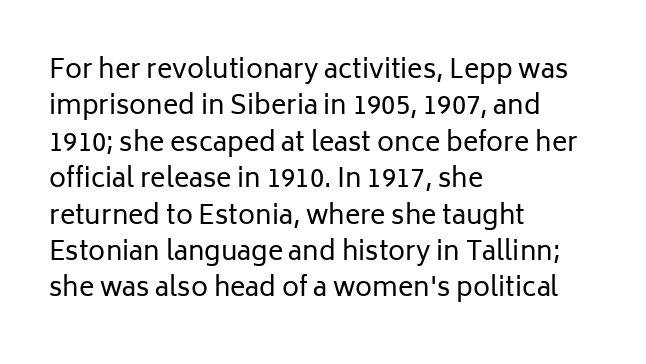
Q: Is the text bold? A: No.
Q: Is the text italic (slanted)? A: No, it is upright.
Q: Is the text underlined? A: No.
Q: How is the paragraph aligned? A: Left-aligned.
Q: Is the spacing between letters normal or unusually wide? A: Normal.
Q: Is the spacing between lines tight, normal or loose? A: Normal.
